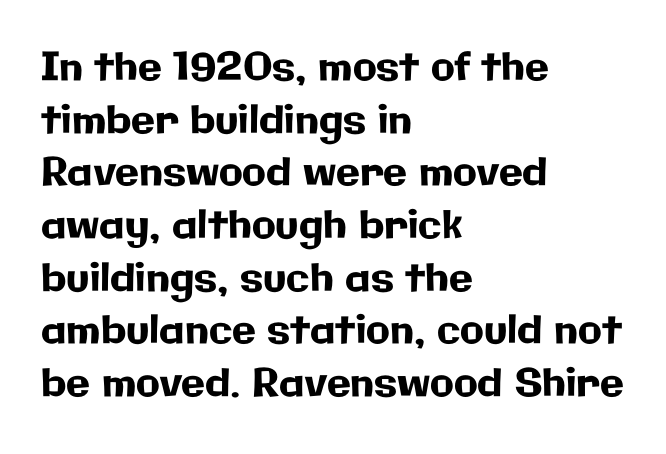
The image shows 39 px sans-serif type, upright; set left-aligned, normal line spacing (1.35x), normal letter spacing, not underlined; low stroke contrast and a medium x-height.
